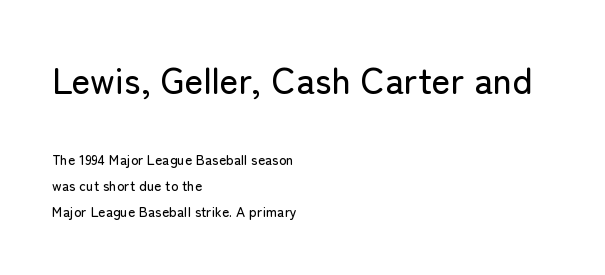
No feet cap the strokes, marking this as sans-serif type. The letters stand upright; this is a roman face. Proportional: the letters do not fall into vertical columns. Casual observation: everything's shoved over to the left. Large over small — that's the arrangement of the two blocks here. Descenders are the only things crossing below the line.
